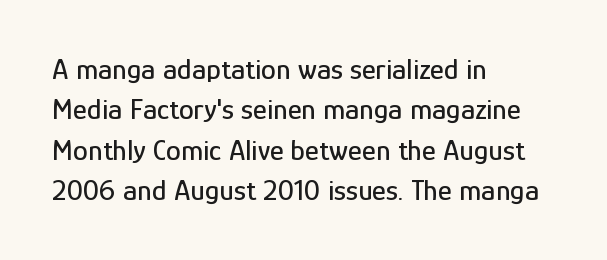
The specimen reads as upright at a glance. The rendering anchors every line to the left-hand side. Is this a fixed-width face? No — the glyphs have proportional, varying widths. In terms of letterform style, serifs are entirely absent. Observe the ordinary spacing: letters are neighbours, not strangers.
